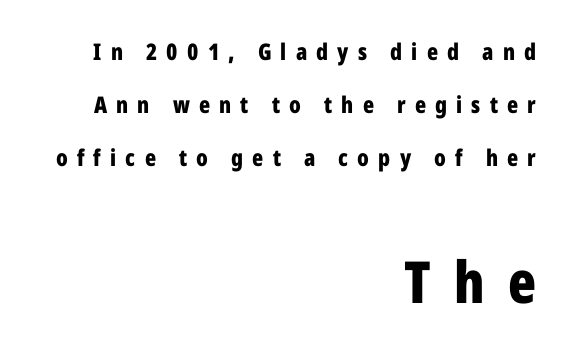
The image shows 58 px bold, condensed sans-serif type, upright; set right-aligned, loose line spacing (2.31x), unusually wide letter spacing (+0.4 em), not underlined; the second (bottom) block is 2.52x larger; low stroke contrast and a medium x-height.
